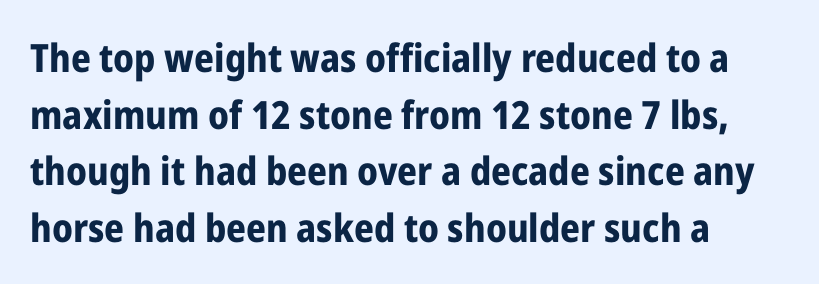
The image shows 39 px bold, condensed sans-serif type, upright; set left-aligned, normal line spacing (1.45x), normal letter spacing, not underlined; low stroke contrast and a medium x-height.
